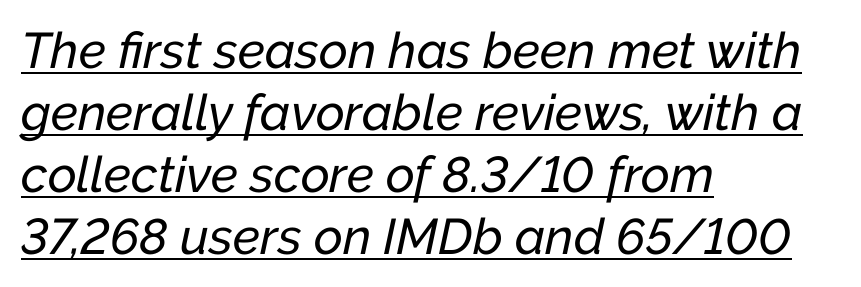
{"italic": "yes", "lean": "right", "slant_degrees": 12, "width": "normal", "stroke_contrast": "low", "x_height": "medium", "monospaced": "no", "underline": "yes", "align": "left", "line_spacing_ratio": 1.24, "letter_spacing": "normal", "letter_spacing_em": 0.0, "glyph_px": 50}
